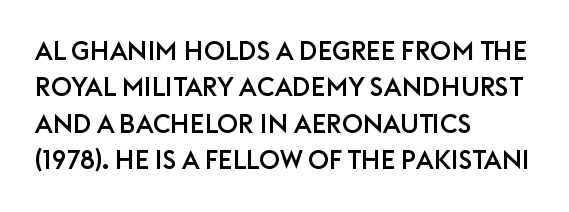
Q: Is the text italic (slanted)? A: No, it is upright.
Q: Is the text underlined? A: No.
Q: How is the paragraph aligned? A: Left-aligned.
Q: Is the spacing between letters normal or unusually wide? A: Normal.
Q: Is the spacing between lines tight, normal or loose? A: Normal.
